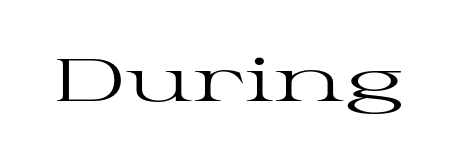
{"serif": "yes", "italic": "no", "bold": "no", "weight": "regular", "width": "wide", "stroke_contrast": "high", "x_height": "medium", "monospaced": "no", "underline": "no", "letter_spacing": "normal", "letter_spacing_em": 0.0, "glyph_px": 60}
